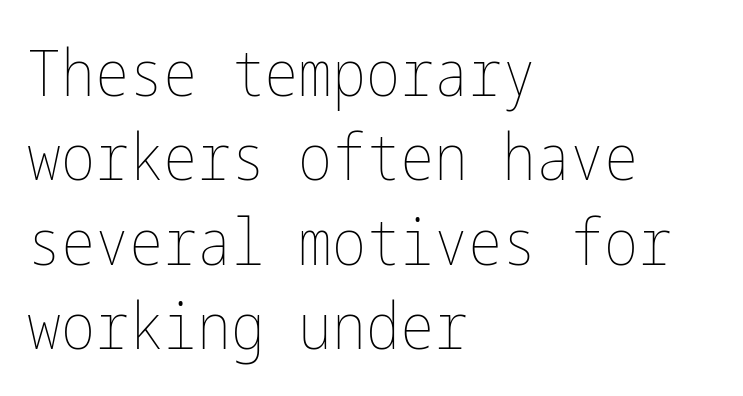
Q: Is the text bold? A: No.
Q: Is the text italic (slanted)? A: No, it is upright.
Q: Is the text underlined? A: No.
Q: How is the paragraph aligned? A: Left-aligned.
Q: Is the spacing between letters normal or unusually wide? A: Normal.
Q: Is the spacing between lines tight, normal or loose? A: Normal.
Q: Width (condensed, normal, or wide)? A: Condensed.
Q: Stroke contrast? A: Low.
Q: x-height? A: Medium.
